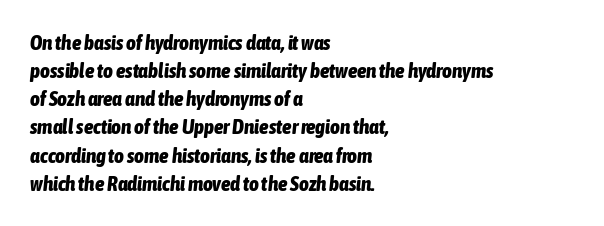
The rendering keeps characters at their native spacing. This sample uses an oblique cut, with every glyph tilted off the vertical. In CSS terms this would be text-align: left. The vertical gap from one line to the next is medium. Descenders hang freely into open space. Is the type bold? Yes — the strokes are clearly thick and heavy.
